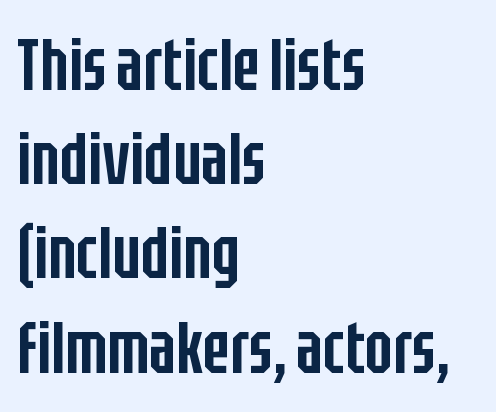
Every character sits straight up, as roman type does. Has an underline been added? It has not. Note: no serifs on the glyphs. Line beginnings align vertically; line endings do not. You could not count columns in this text — the font is proportionally spaced.
